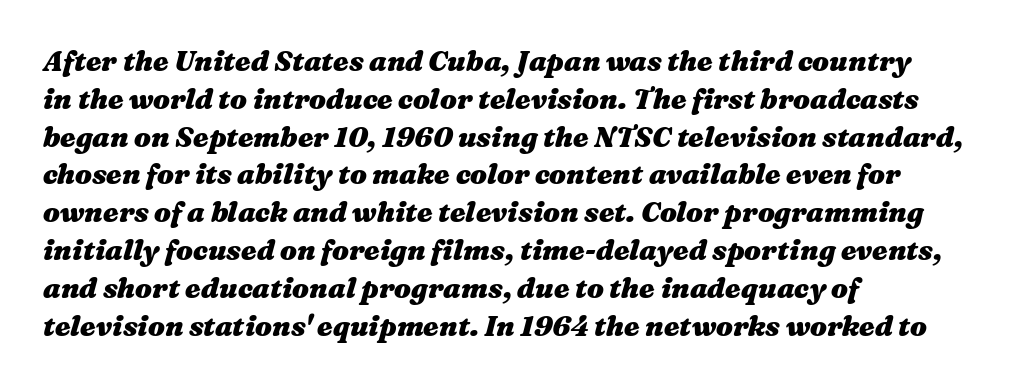
A dark, heavy texture on the line: the type is bold. Spacing between characters is what you'd get straight out of the box. Compared with typical paragraphs, the rows here are spaced about the same. The axis of the letterforms is tilted away from vertical. The ragged edge is on the right, which tells us the setting is flush left.
